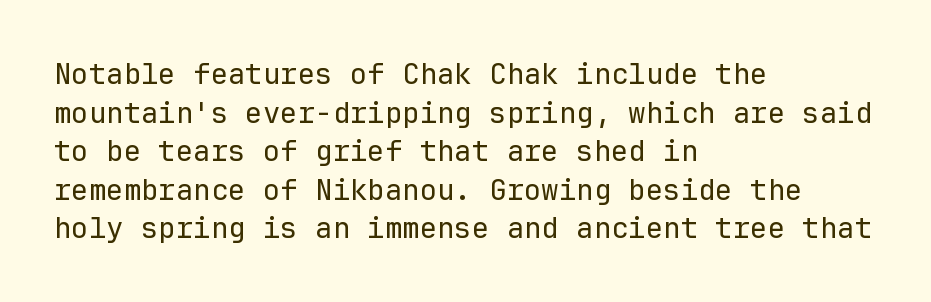
Does the copy run flush right? No — it runs flush left. Bare-footed words on every line. The letters look calm and open, with moderate or lighter stems. The lettering stays uniformly vertical, giving the passage a roman look. This rendering leaves character spacing at its baseline value.
